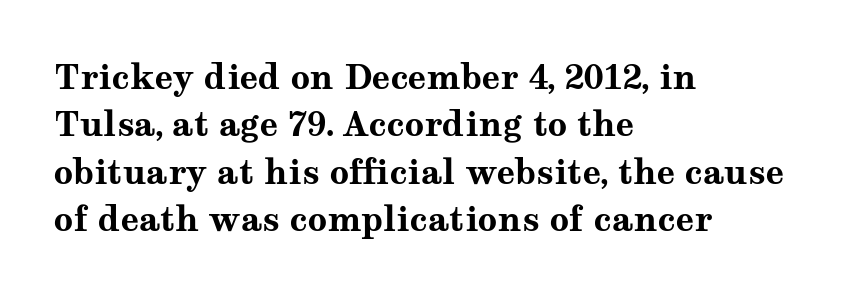
{"serif": "yes", "italic": "no", "bold": "yes", "weight": "bold", "width": "wide", "stroke_contrast": "medium", "x_height": "medium", "monospaced": "no", "underline": "no", "align": "left", "line_spacing": "normal", "line_spacing_ratio": 1.39, "letter_spacing": "normal", "letter_spacing_em": 0.0, "glyph_px": 34}
